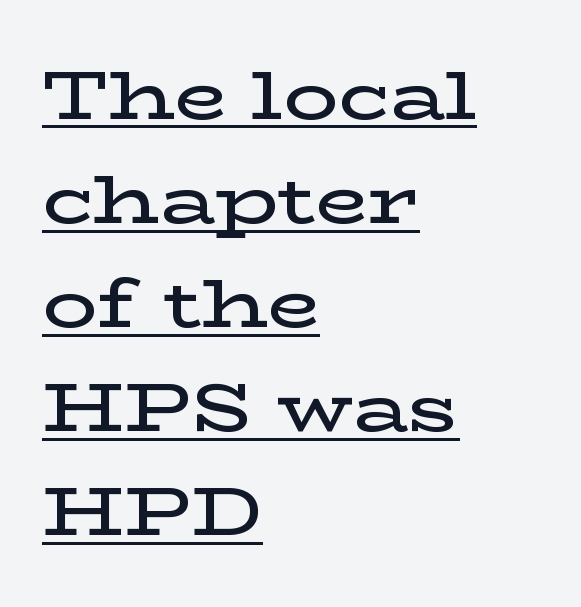
{"serif": "yes", "italic": "no", "bold": "semi", "weight": "semibold", "width": "wide", "stroke_contrast": "low", "x_height": "medium", "monospaced": "no", "underline": "yes", "align": "left", "line_spacing": "normal", "line_spacing_ratio": 1.53, "letter_spacing": "normal", "letter_spacing_em": 0.0, "glyph_px": 68}
